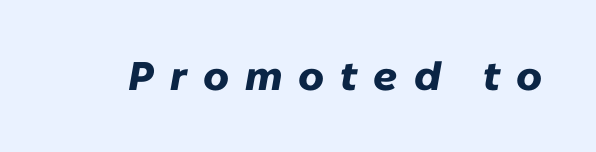
A typesetter would mark this as italic. Has an underline been added? It has not. Tracking value appears strongly positive — letters spread wide. Typesetter's note: full bold, strokes at maximum text heaviness. The passage shown is typed in a proportional face where columns would drift.
